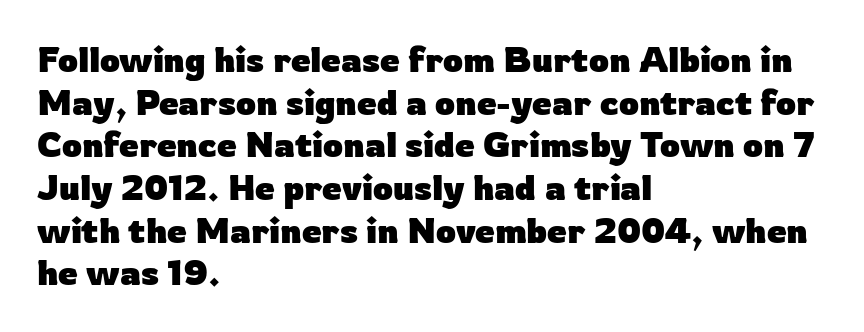
{"serif": "no", "italic": "no", "bold": "yes", "weight": "heavy", "width": "normal", "stroke_contrast": "low", "x_height": "medium", "monospaced": "no", "underline": "no", "align": "left", "line_spacing_ratio": 1.22, "letter_spacing": "normal", "letter_spacing_em": 0.0, "glyph_px": 35}
